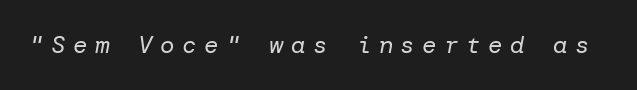
Q: Is the text bold? A: No.
Q: Is the text italic (slanted)? A: Yes, it leans right by about 10 degrees.
Q: Is the text underlined? A: No.
Q: Is the spacing between letters normal or unusually wide? A: Unusually wide.
